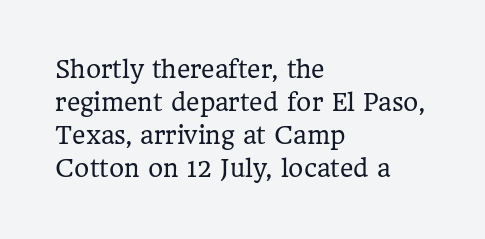
Does extra space separate the letters? No, they use regular spacing. The rendering anchors every line to the left-hand side. The axis of the letterforms is exactly vertical. These lines sit exactly where default settings would place them. Ink coverage per letter is moderate at most. Bare-footed words on every line.
